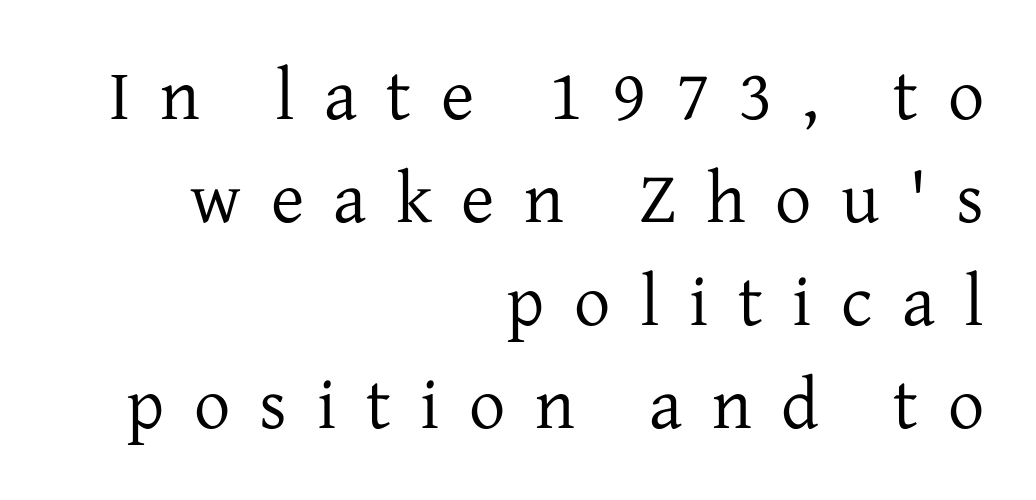
The passage is arranged like a letterhead date or caption credit — flush right. The block of text has a typical density, with ordinary space between rows. These lines are rendered in a variable-pitch font. In terms of letterspacing, this is a distinctly airy, spread setting. Upright lettering throughout.
